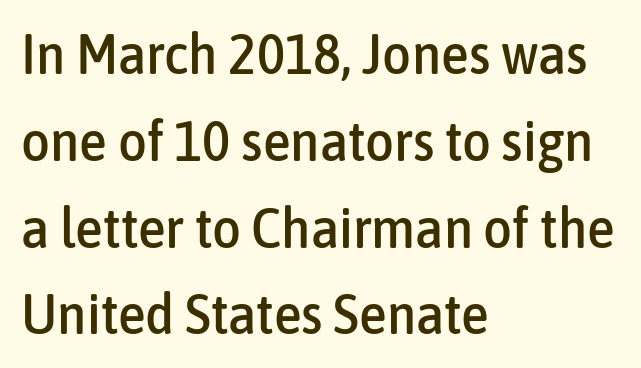
These lines sit exactly where default settings would place them. The horizontal fit of the characters is conventional and even. A typesetter would call this proportional, since set widths differ per character. The text was rendered using a sans face with plain stroke endings.
